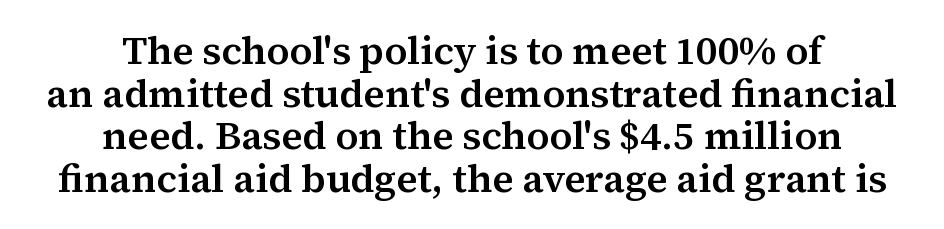
{"serif": "yes", "italic": "no", "width": "normal", "stroke_contrast": "medium", "x_height": "medium", "monospaced": "no", "underline": "no", "align": "center", "line_spacing": "tight", "line_spacing_ratio": 1.09, "letter_spacing": "normal", "letter_spacing_em": 0.0, "glyph_px": 39}
